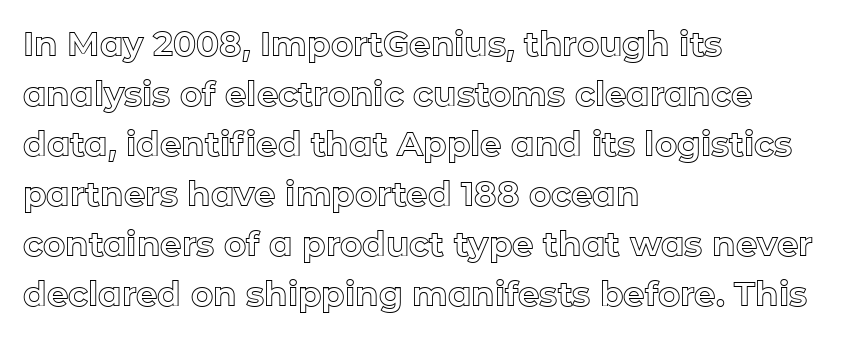
How are the letters spaced? Ordinarily, with no added tracking. Summary of vertical rhythm: regular, with standard interline spacing. The passage shown is typed in a proportional face where columns would drift. A roman cut, with each character standing at attention. Letters rest on an invisible, unmarked baseline. All the whitespace from short lines collects on the right.
